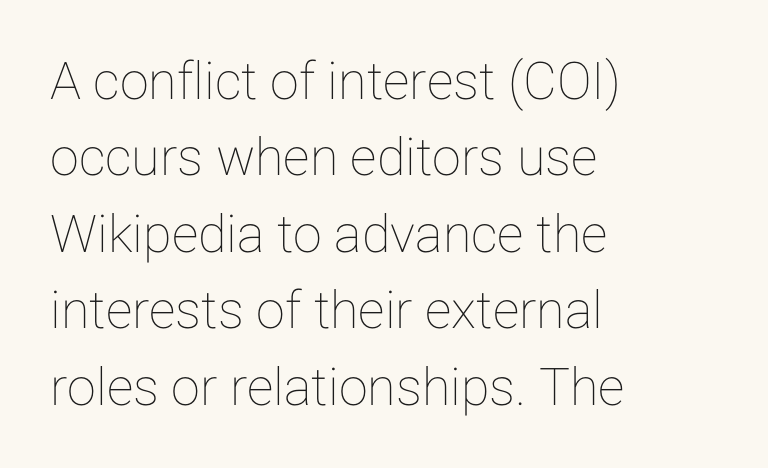
{"italic": "no", "width": "normal", "stroke_contrast": "low", "x_height": "medium", "monospaced": "no", "underline": "no", "align": "left", "line_spacing": "normal", "line_spacing_ratio": 1.47, "letter_spacing": "normal", "letter_spacing_em": 0.0, "glyph_px": 52}
